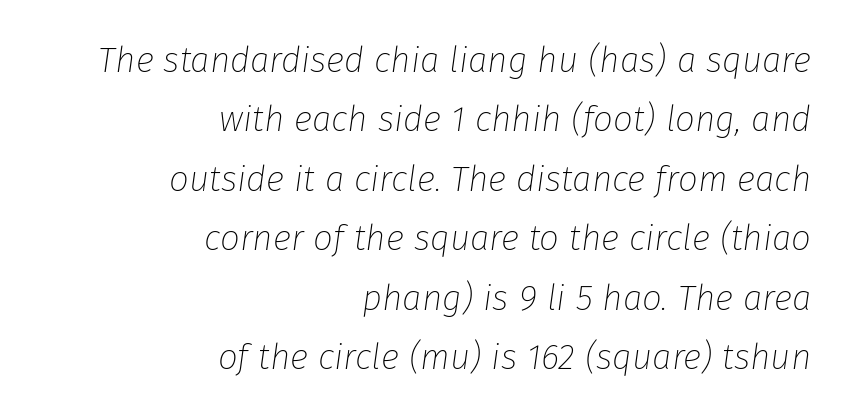
{"italic": "yes", "lean": "right", "slant_degrees": 8, "bold": "no", "weight": "thin", "width": "normal", "stroke_contrast": "low", "x_height": "medium", "monospaced": "no", "underline": "no", "align": "right", "line_spacing": "normal", "line_spacing_ratio": 1.7, "letter_spacing": "normal", "letter_spacing_em": 0.0, "glyph_px": 35}
